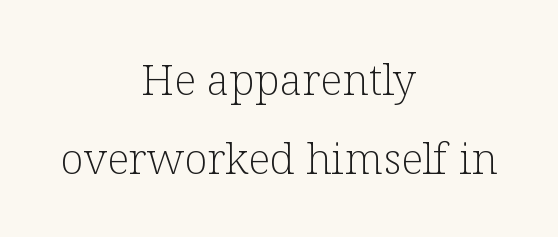
Just letters on the line, the space beneath them empty. Rendered with straight, roman letterforms. Nobody touched the tracking dial on this one. Both edges are ragged and mirror each other, which tells us the setting is centered. Yep, those are serifs on the letters.
